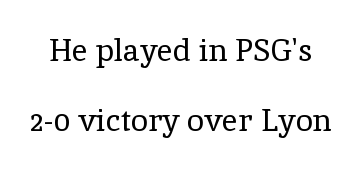
The image shows 31 px regular-weight serif type, upright; set loose line spacing (2.26x), normal letter spacing, not underlined; a medium x-height.
